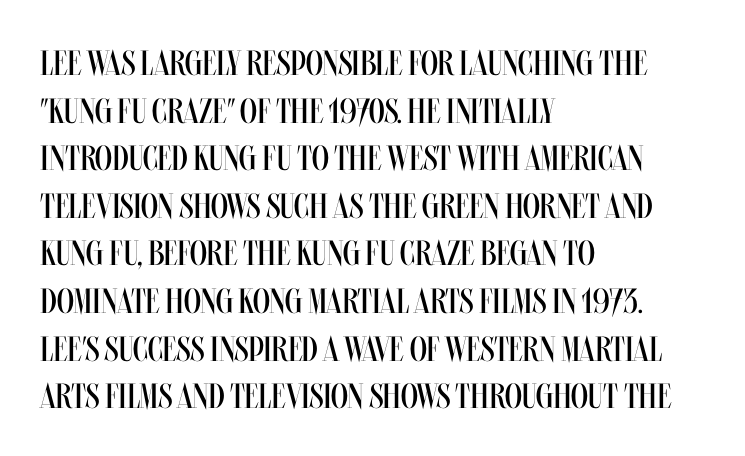
Posture: vertical. Line beginnings align vertically; line endings do not. The font sits on the lighter half of the weight spectrum, regular included. The passage shown is typed in a proportional face where columns would drift.
